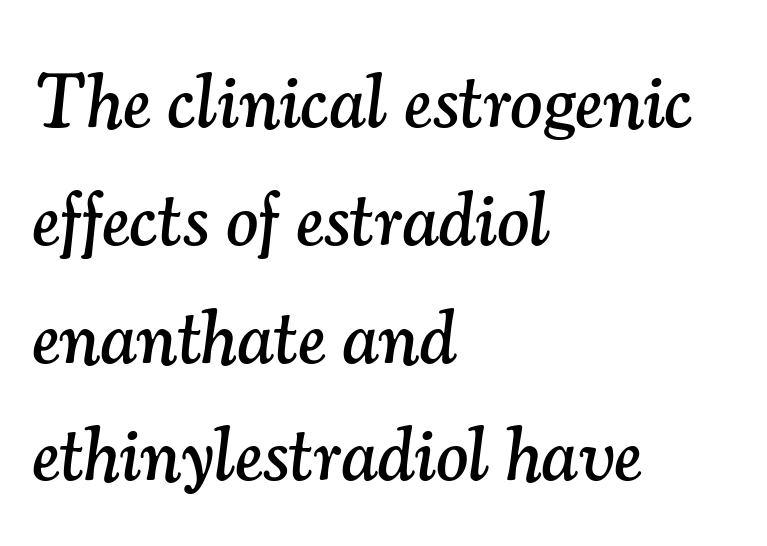
The image shows 76 px serif type, italic (leaning right); set left-aligned, normal line spacing (1.55x), normal letter spacing, not underlined; medium stroke contrast and a small x-height.
